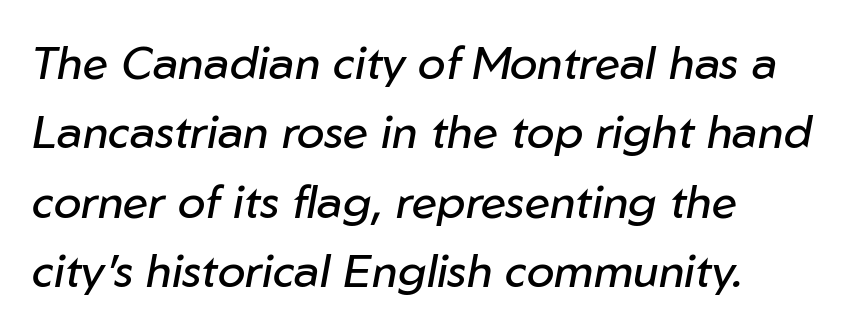
Q: Is the text bold? A: No.
Q: Is the text italic (slanted)? A: Yes, it leans right by about 10 degrees.
Q: Is the text underlined? A: No.
Q: How is the paragraph aligned? A: Left-aligned.
Q: Is the spacing between letters normal or unusually wide? A: Normal.
Q: Is the spacing between lines tight, normal or loose? A: Normal.
Q: Width (condensed, normal, or wide)? A: Normal.
Q: Stroke contrast? A: Low.
Q: x-height? A: Medium.
Q: Monospaced? A: No.
